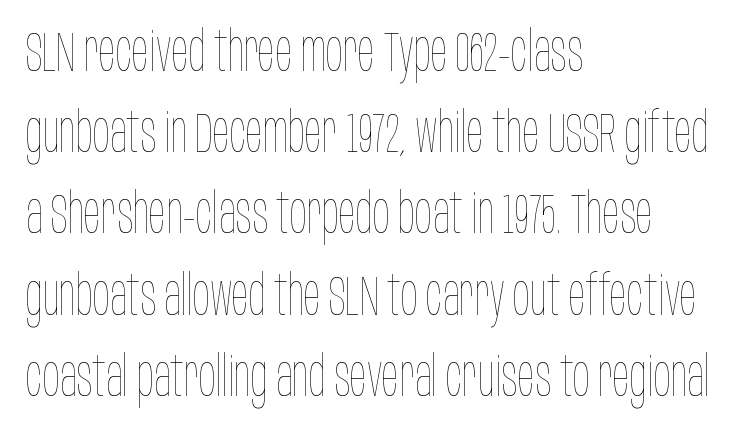
Q: Is the text bold? A: No.
Q: Is the text italic (slanted)? A: No, it is upright.
Q: Is the text underlined? A: No.
Q: How is the paragraph aligned? A: Left-aligned.
Q: Is the spacing between letters normal or unusually wide? A: Normal.
Q: Is the spacing between lines tight, normal or loose? A: Normal.
Q: Width (condensed, normal, or wide)? A: Condensed.
Q: Stroke contrast? A: Low.
Q: x-height? A: Large.
Q: Monospaced? A: No.
